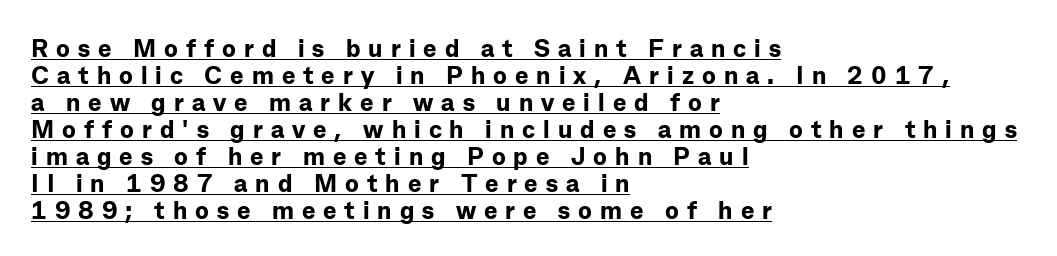
Q: Is the text bold? A: Yes.
Q: Is the text italic (slanted)? A: No, it is upright.
Q: Is the text underlined? A: Yes.
Q: How is the paragraph aligned? A: Left-aligned.
Q: Is the spacing between letters normal or unusually wide? A: Unusually wide.
Q: Is the spacing between lines tight, normal or loose? A: Tight.
